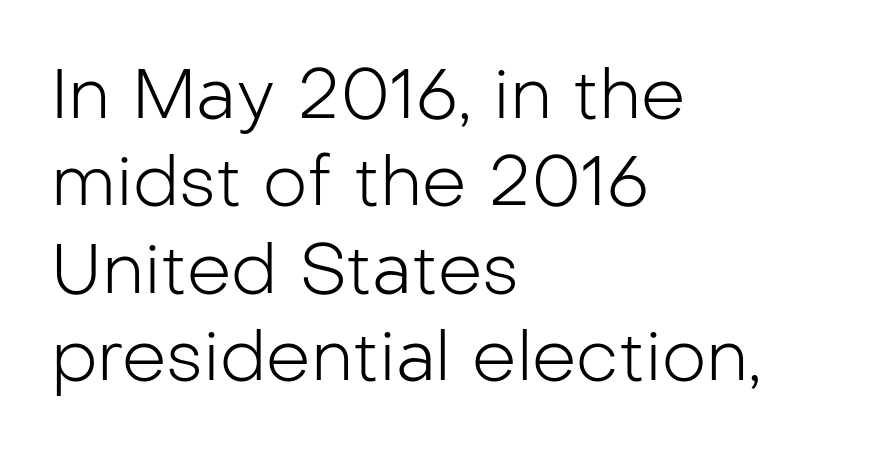
{"serif": "no", "italic": "no", "bold": "no", "weight": "light", "width": "normal", "stroke_contrast": "low", "x_height": "medium", "monospaced": "no", "underline": "no", "align": "left", "line_spacing": "normal", "line_spacing_ratio": 1.25, "letter_spacing": "normal", "letter_spacing_em": 0.0, "glyph_px": 70}
